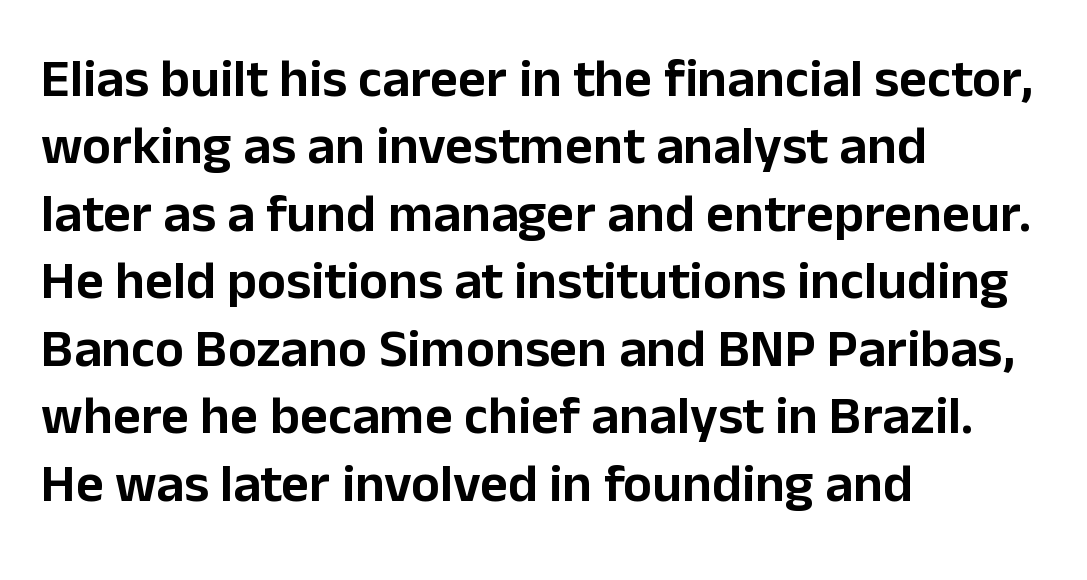
Posture: vertical. The vertical gap from one line to the next is medium. The rendering anchors every line to the left-hand side. The glyphs are unaccompanied by any horizontal stroke below them.
